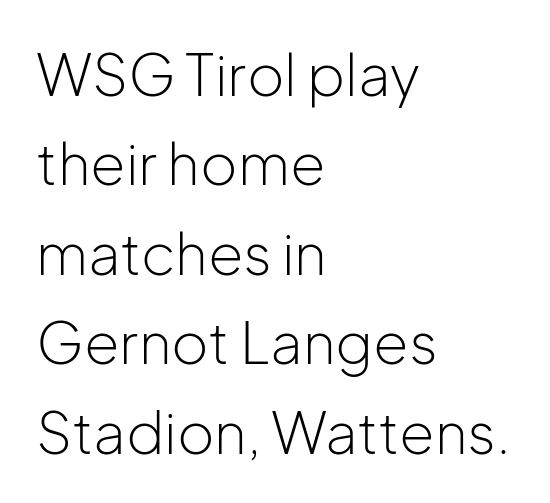
{"serif": "no", "italic": "no", "bold": "no", "weight": "light", "width": "normal", "stroke_contrast": "low", "x_height": "medium", "monospaced": "no", "underline": "no", "align": "left", "line_spacing": "normal", "line_spacing_ratio": 1.57, "letter_spacing": "normal", "letter_spacing_em": 0.0, "glyph_px": 57}
